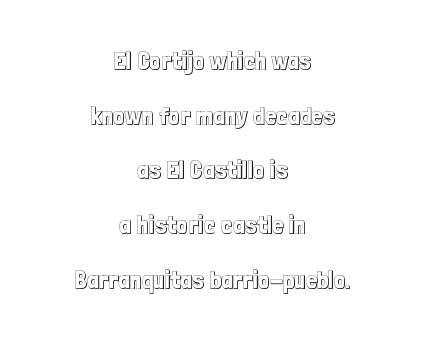
Q: Is the text italic (slanted)? A: No, it is upright.
Q: Is the text underlined? A: No.
Q: How is the paragraph aligned? A: Centered.
Q: Is the spacing between letters normal or unusually wide? A: Normal.
Q: Is the spacing between lines tight, normal or loose? A: Loose.
